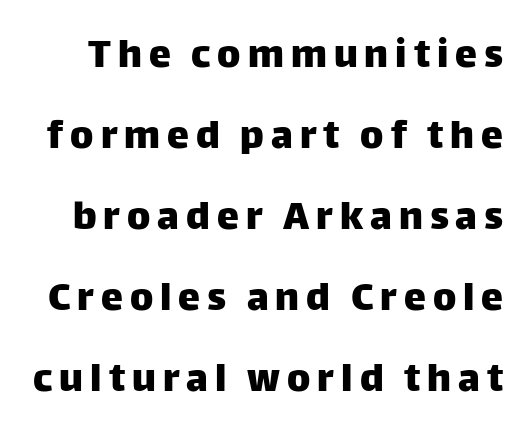
Q: Is the text italic (slanted)? A: No, it is upright.
Q: Is the typeface a serif or a sans-serif typeface? A: Sans-serif.
Q: Is the text underlined? A: No.
Q: Width (condensed, normal, or wide)? A: Normal.
Q: Stroke contrast? A: Low.
Q: x-height? A: Large.
Q: Monospaced? A: No.
